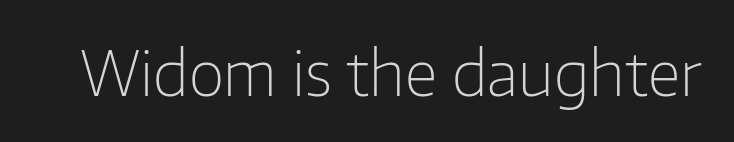
The image shows 62 px light sans-serif type, upright; set normal letter spacing, not underlined; low stroke contrast and a medium x-height.
